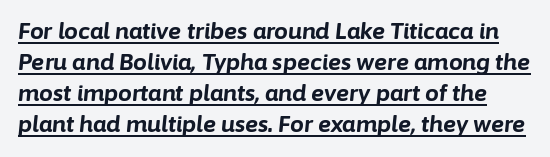
{"italic": "yes", "lean": "right", "slant_degrees": 6, "bold": "yes", "underline": "yes", "line_spacing": "normal", "line_spacing_ratio": 1.41, "letter_spacing": "normal", "letter_spacing_em": 0.0, "glyph_px": 22}
